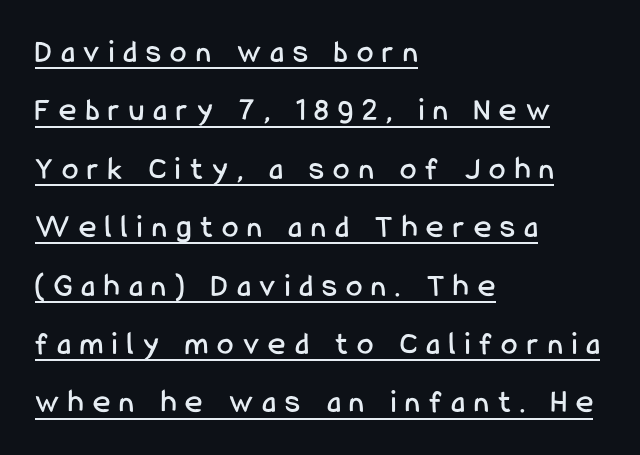
Q: Is the text italic (slanted)? A: No, it is upright.
Q: Is the typeface a serif or a sans-serif typeface? A: Sans-serif.
Q: Is the text underlined? A: Yes.
Q: How is the paragraph aligned? A: Left-aligned.
Q: Is the spacing between letters normal or unusually wide? A: Unusually wide.
Q: Width (condensed, normal, or wide)? A: Condensed.
Q: Stroke contrast? A: Low.
Q: x-height? A: Medium.
Q: Monospaced? A: No.
